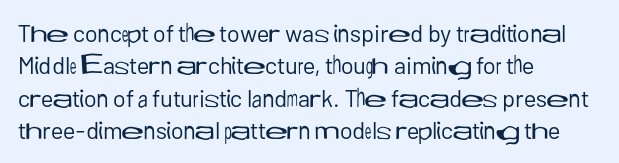
The image shows 24 px text type, upright; set left-aligned, normal line spacing (1.35x), normal letter spacing, not underlined.
